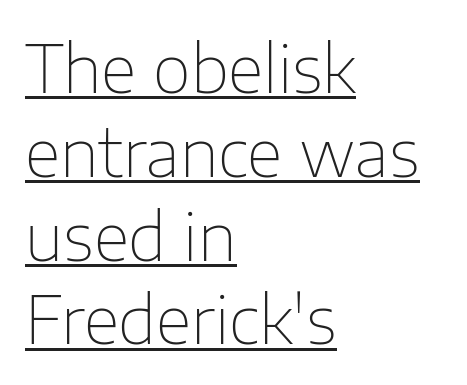
The image shows 66 px thin sans-serif type, upright; set left-aligned, normal line spacing (1.27x), normal letter spacing, underlined; low stroke contrast and a medium x-height.
